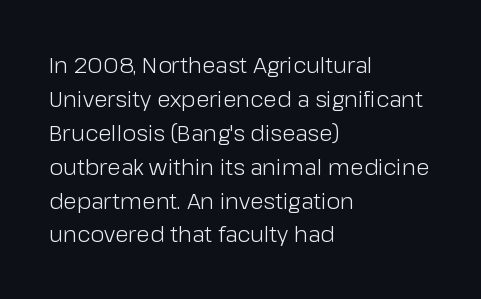
Q: Is the text bold? A: No.
Q: Is the text italic (slanted)? A: No, it is upright.
Q: Is the text underlined? A: No.
Q: How is the paragraph aligned? A: Left-aligned.
Q: Is the spacing between letters normal or unusually wide? A: Normal.
Q: Is the spacing between lines tight, normal or loose? A: Normal.
